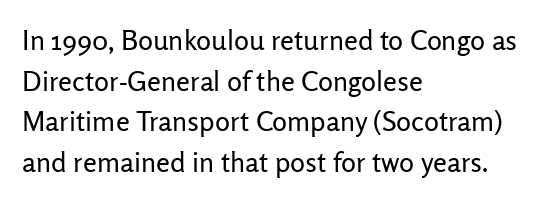
Think of a printed novel: that variable character pitch is what you see here. The strokes carry an ordinary text weight at most. Short and long lines alike share a common starting point at left. The designer went with a sans here, leaving each stem footless. The face used here is rendered with its standard letterfit. Any mark beneath the type? The region is blank.
